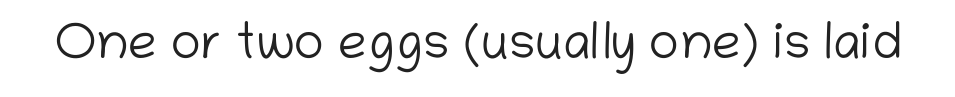
{"serif": "no", "italic": "no", "bold": "no", "weight": "light", "width": "normal", "stroke_contrast": "low", "x_height": "medium", "monospaced": "no", "underline": "no", "letter_spacing": "normal", "letter_spacing_em": 0.0, "glyph_px": 51}
